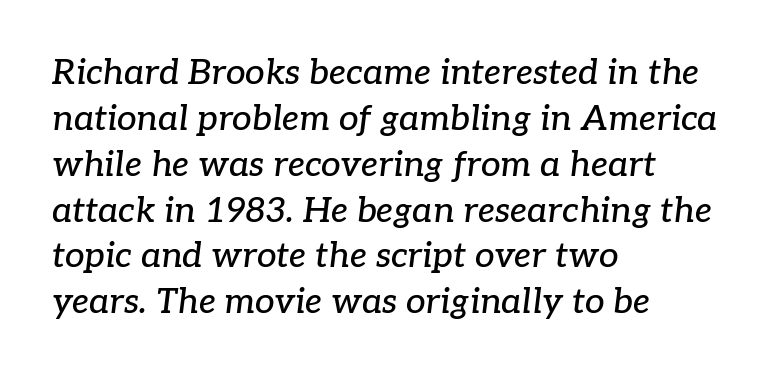
The image shows 35 px serif type, italic (leaning right); set left-aligned, normal line spacing (1.31x), normal letter spacing, not underlined; low stroke contrast and a medium x-height.
